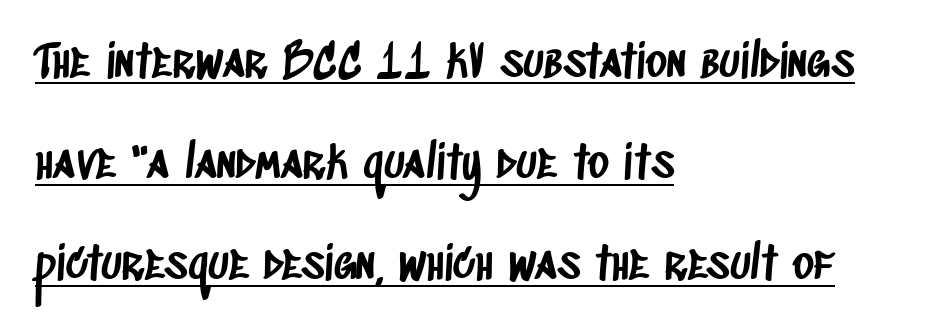
Q: Is the typeface a serif or a sans-serif typeface? A: Sans-serif.
Q: Is the text underlined? A: Yes.
Q: How is the paragraph aligned? A: Left-aligned.
Q: Is the spacing between letters normal or unusually wide? A: Normal.
Q: Is the spacing between lines tight, normal or loose? A: Loose.
Q: Width (condensed, normal, or wide)? A: Condensed.
Q: Stroke contrast? A: Low.
Q: x-height? A: Large.
Q: Monospaced? A: No.
